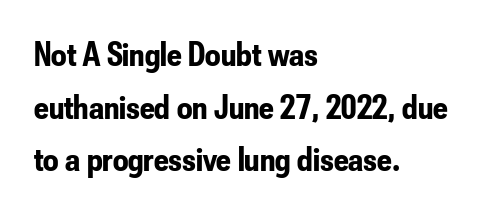
Q: Is the text bold? A: Yes.
Q: Is the text italic (slanted)? A: No, it is upright.
Q: Is the typeface a serif or a sans-serif typeface? A: Sans-serif.
Q: Is the text underlined? A: No.
Q: How is the paragraph aligned? A: Left-aligned.
Q: Is the spacing between letters normal or unusually wide? A: Normal.
Q: Is the spacing between lines tight, normal or loose? A: Normal.
Q: Width (condensed, normal, or wide)? A: Condensed.
Q: Stroke contrast? A: Low.
Q: x-height? A: Small.
Q: Monospaced? A: No.
